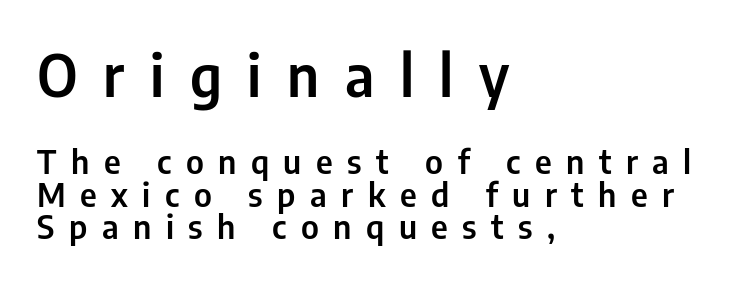
Q: Is the text italic (slanted)? A: No, it is upright.
Q: Is the typeface a serif or a sans-serif typeface? A: Sans-serif.
Q: Is the text underlined? A: No.
Q: How is the paragraph aligned? A: Left-aligned.
Q: Is the spacing between letters normal or unusually wide? A: Unusually wide.
Q: Is the spacing between lines tight, normal or loose? A: Tight.
Q: Which block of text is set in a larger size, the first (top) or the second (bottom)? A: The first (top) one.
Q: Width (condensed, normal, or wide)? A: Condensed.
Q: Stroke contrast? A: Low.
Q: x-height? A: Medium.
Q: Monospaced? A: No.
